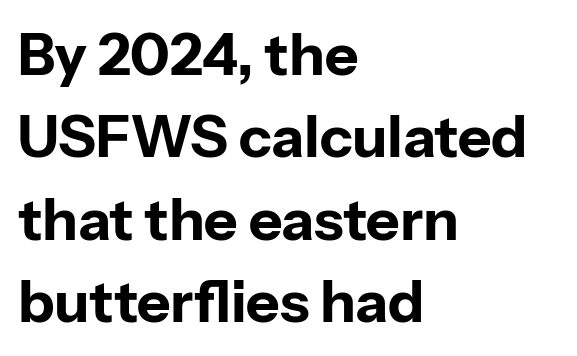
{"serif": "no", "italic": "no", "bold": "yes", "weight": "bold", "width": "normal", "stroke_contrast": "low", "x_height": "medium", "monospaced": "no", "underline": "no", "align": "left", "line_spacing": "normal", "line_spacing_ratio": 1.42, "letter_spacing": "normal", "letter_spacing_em": 0.0, "glyph_px": 58}
